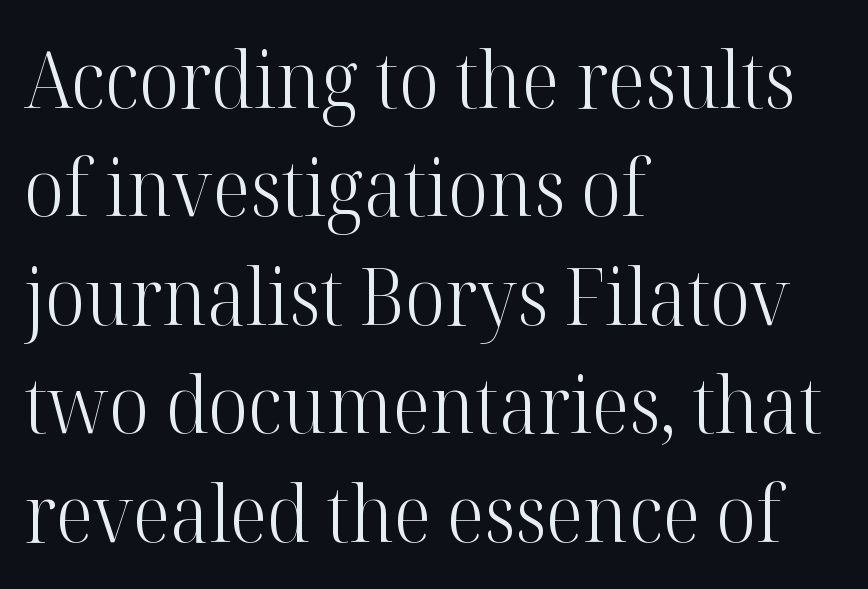
Q: Is the text bold? A: No.
Q: Is the text italic (slanted)? A: No, it is upright.
Q: Is the typeface a serif or a sans-serif typeface? A: Serif.
Q: Is the text underlined? A: No.
Q: How is the paragraph aligned? A: Left-aligned.
Q: Is the spacing between letters normal or unusually wide? A: Normal.
Q: Is the spacing between lines tight, normal or loose? A: Normal.
Q: Width (condensed, normal, or wide)? A: Normal.
Q: Stroke contrast? A: High.
Q: x-height? A: Medium.
Q: Monospaced? A: No.
